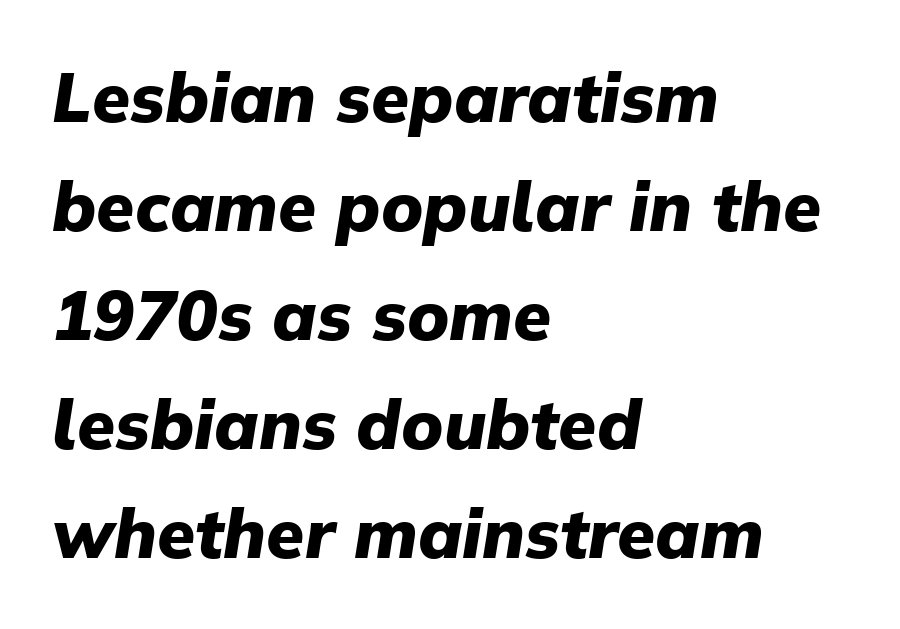
{"italic": "yes", "lean": "right", "slant_degrees": 9, "bold": "yes", "weight": "heavy", "width": "normal", "stroke_contrast": "low", "x_height": "medium", "monospaced": "no", "underline": "no", "align": "left", "line_spacing": "normal", "line_spacing_ratio": 1.58, "letter_spacing": "normal", "letter_spacing_em": 0.0, "glyph_px": 69}
